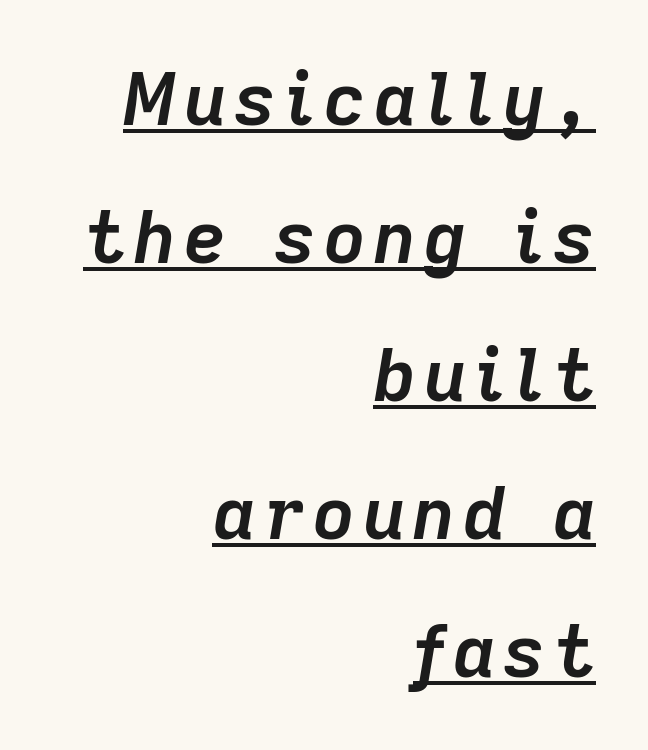
The image shows 73 px semibold type, italic (leaning right); set right-aligned, line spacing 1.89x, underlined; low stroke contrast and a medium x-height.
